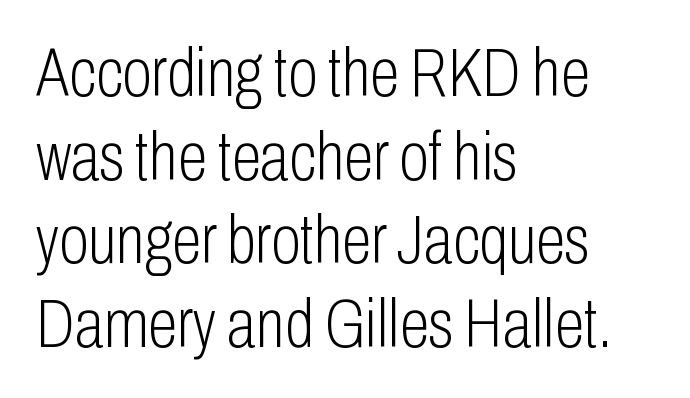
Varying glyph widths throughout — classic text-font behaviour. This sample is left-justified, so line endings fall wherever the words run out. On a weight scale, this lands at 450 or below. The zone under the glyphs is completely vacant. Every character sits straight up, as roman type does. Are there feet on the stems? There aren't — it's a sans.
